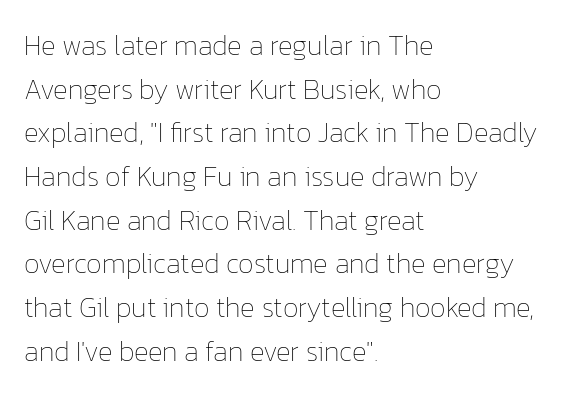
Proportional: the letters do not fall into vertical columns. Ink coverage per letter is moderate at most. Do the letters lean? They stand straight. Letter spacing: default. Each new line begins a customary step beneath the previous one. Reading down the block, your eye returns to a fixed left position each line.
